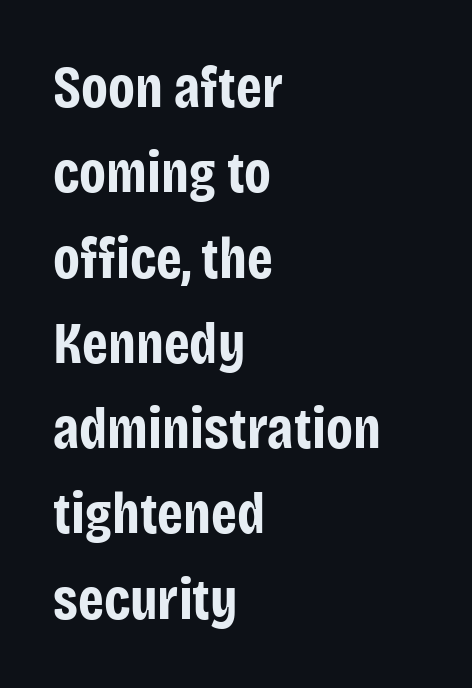
{"serif": "no", "italic": "no", "bold": "yes", "weight": "bold", "width": "condensed", "stroke_contrast": "low", "x_height": "large", "monospaced": "no", "underline": "no", "align": "left", "line_spacing": "normal", "line_spacing_ratio": 1.47, "letter_spacing": "normal", "letter_spacing_em": 0.0, "glyph_px": 58}
